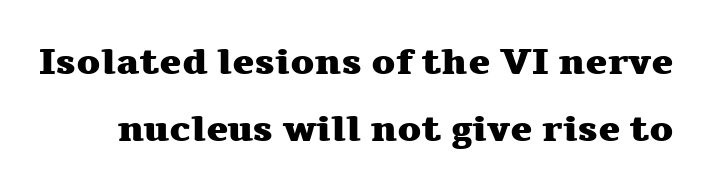
The image shows 37 px heavy, wide serif type, upright; set line spacing 1.81x, normal letter spacing, not underlined; medium stroke contrast and a medium x-height.
